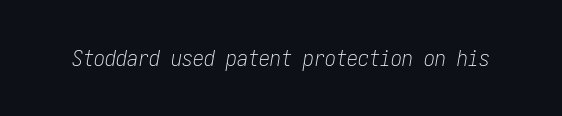
Q: Is the text bold? A: No.
Q: Is the text italic (slanted)? A: Yes, it leans right by about 10 degrees.
Q: Is the text underlined? A: No.
Q: Is the spacing between letters normal or unusually wide? A: Normal.
